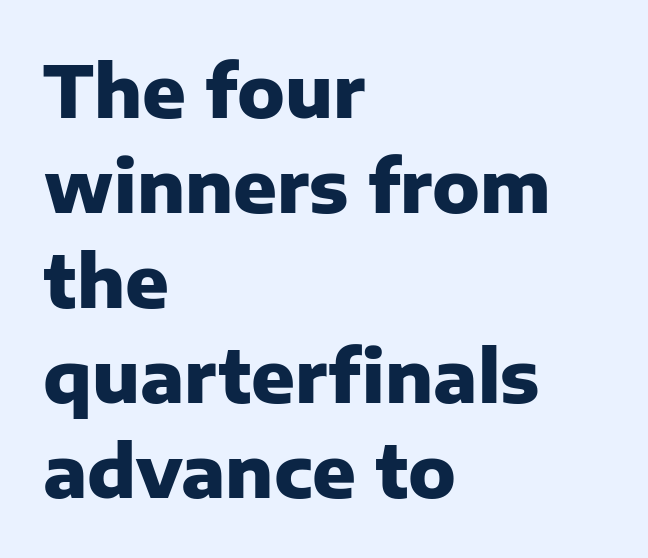
The image shows 72 px heavy sans-serif type, upright; set left-aligned, normal line spacing (1.32x), normal letter spacing, not underlined; low stroke contrast and a medium x-height.
